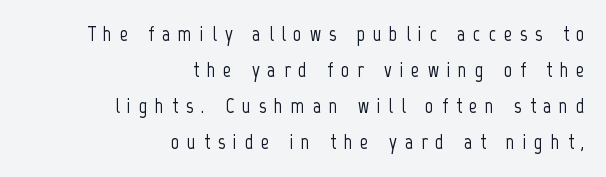
The passage shown has open, widely tracked lettering throughout. Ascenders rise straight up at ninety degrees. The ragged edge is on the left, which tells us the setting is flush right. The words here are not underlined.
